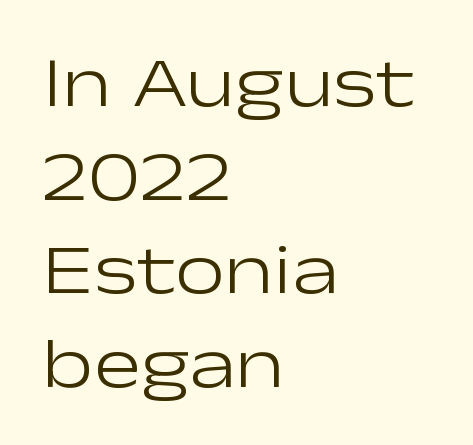
Q: Is the text bold? A: No.
Q: Is the text italic (slanted)? A: No, it is upright.
Q: Is the typeface a serif or a sans-serif typeface? A: Sans-serif.
Q: Is the text underlined? A: No.
Q: How is the paragraph aligned? A: Left-aligned.
Q: Is the spacing between letters normal or unusually wide? A: Normal.
Q: Is the spacing between lines tight, normal or loose? A: Normal.
Q: Width (condensed, normal, or wide)? A: Wide.
Q: Stroke contrast? A: Low.
Q: x-height? A: Medium.
Q: Monospaced? A: No.
